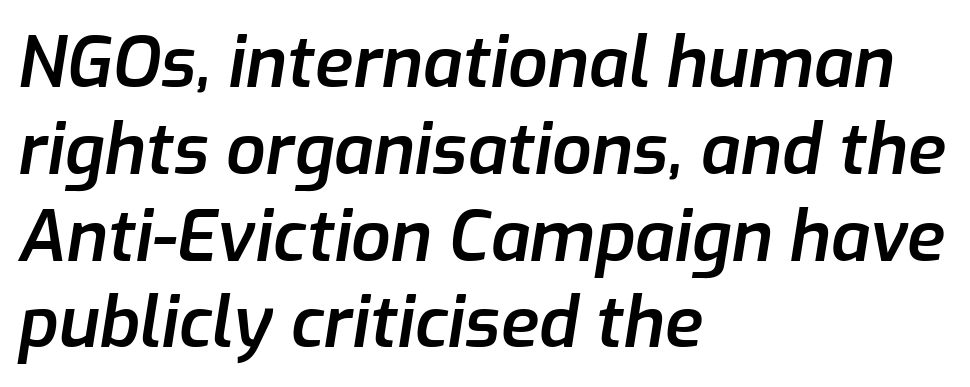
{"italic": "yes", "lean": "right", "slant_degrees": 9, "bold": "semi", "weight": "semibold", "width": "normal", "stroke_contrast": "low", "x_height": "medium", "monospaced": "no", "underline": "no", "align": "left", "line_spacing_ratio": 1.24, "letter_spacing": "normal", "letter_spacing_em": 0.0, "glyph_px": 70}
